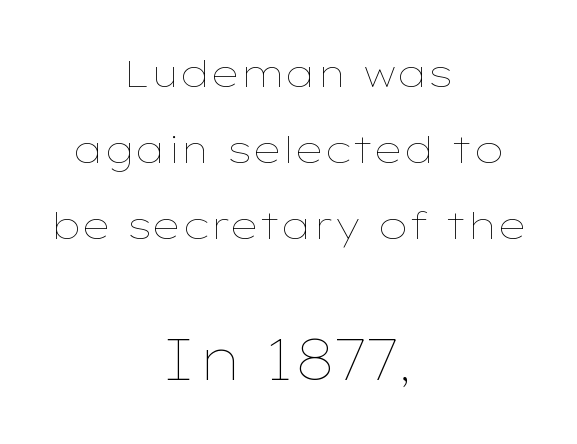
The image shows 57 px thin, wide type, upright; set centered, loose line spacing (2.0x), normal letter spacing, not underlined; the second (bottom) block is 1.5x larger; low stroke contrast and a medium x-height.
